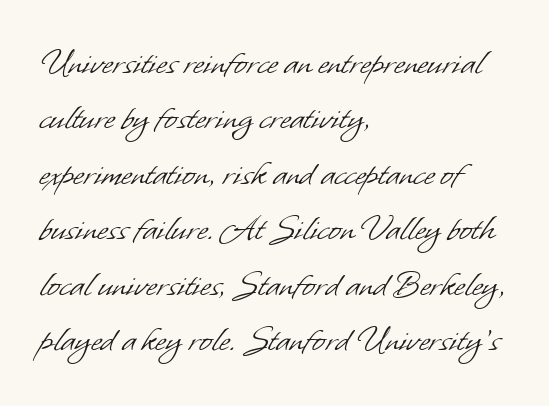
{"serif": "no", "bold": "no", "weight": "light", "width": "normal", "stroke_contrast": "low", "x_height": "small", "monospaced": "no", "underline": "no", "align": "left", "line_spacing": "normal", "line_spacing_ratio": 1.46, "letter_spacing": "normal", "letter_spacing_em": 0.0, "glyph_px": 38}
